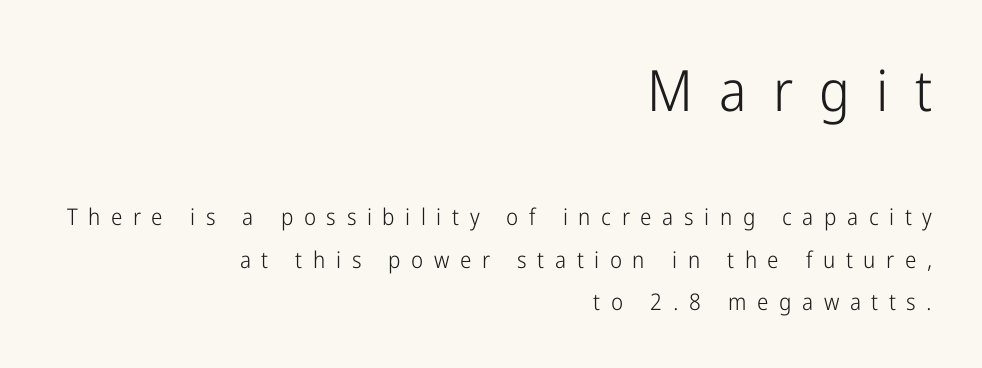
The image shows 57 px light, condensed sans-serif type, upright; set right-aligned, line spacing 1.84x, unusually wide letter spacing (+0.46 em), not underlined; the first (top) block is 2.48x larger; low stroke contrast and a medium x-height.
